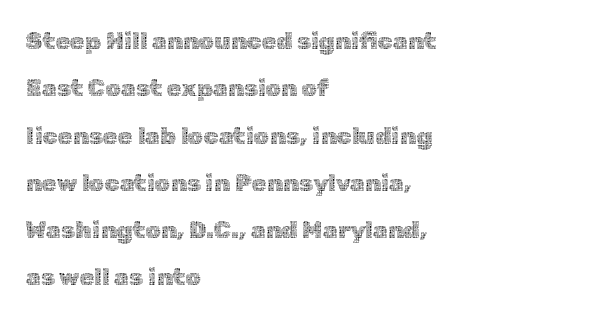
The image shows 24 px text type, upright; set left-aligned, loose line spacing (1.97x), normal letter spacing, not underlined.
